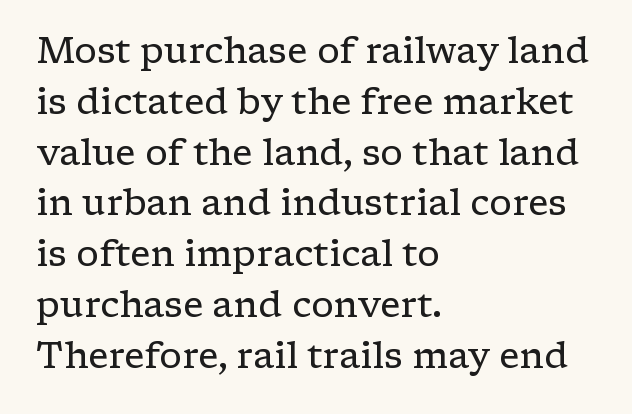
Q: Is the text bold? A: No.
Q: Is the text italic (slanted)? A: No, it is upright.
Q: Is the typeface a serif or a sans-serif typeface? A: Serif.
Q: Is the text underlined? A: No.
Q: How is the paragraph aligned? A: Left-aligned.
Q: Is the spacing between letters normal or unusually wide? A: Normal.
Q: Is the spacing between lines tight, normal or loose? A: Normal.
Q: Width (condensed, normal, or wide)? A: Wide.
Q: Stroke contrast? A: Low.
Q: x-height? A: Medium.
Q: Monospaced? A: No.
